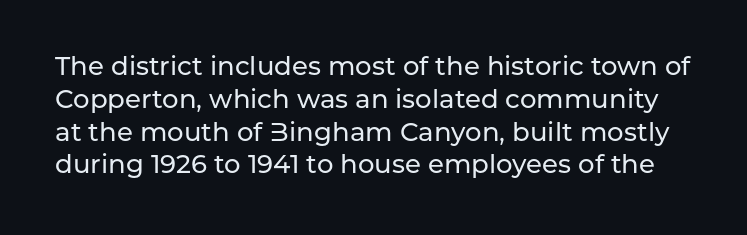
The image shows 26 px text type, upright; set normal line spacing (1.26x), normal letter spacing, not underlined.
